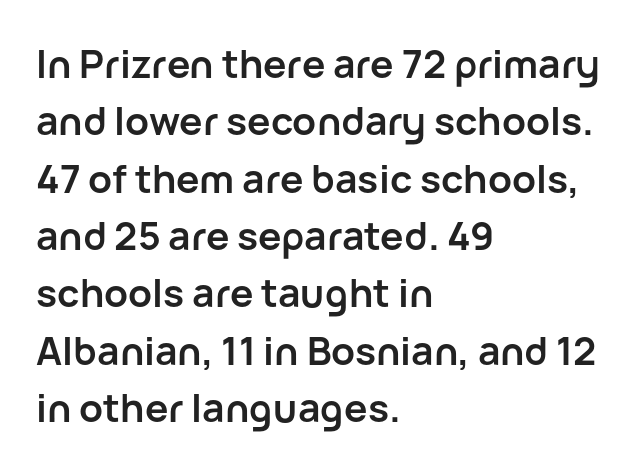
The image shows 39 px semibold sans-serif type, upright; set left-aligned, normal line spacing (1.47x), normal letter spacing, not underlined; low stroke contrast and a medium x-height.
